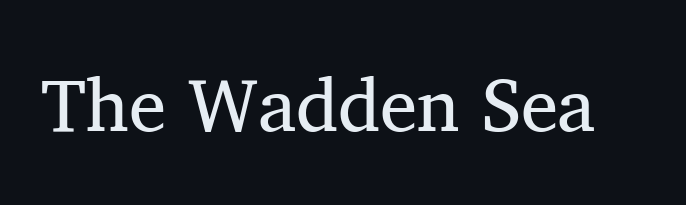
A roman cut, with each character standing at attention. The gaps between neighbouring characters are ordinary and unremarkable. The typeface chosen for these lines features serifs. The passage shown is typed in a proportional face where columns would drift. The weight would be labelled regular, book, light, or lighter still.
